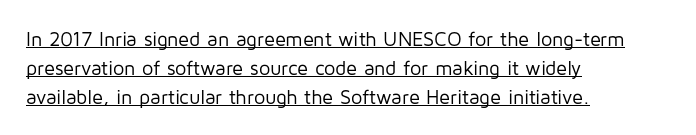
Q: Is the text bold? A: No.
Q: Is the text italic (slanted)? A: No, it is upright.
Q: Is the text underlined? A: Yes.
Q: How is the paragraph aligned? A: Left-aligned.
Q: Is the spacing between letters normal or unusually wide? A: Normal.
Q: Is the spacing between lines tight, normal or loose? A: Normal.
